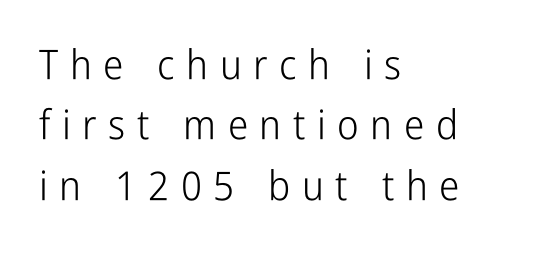
The image shows 41 px light, condensed sans-serif type, upright; set left-aligned, normal line spacing (1.47x), unusually wide letter spacing (+0.28 em), not underlined; low stroke contrast and a medium x-height.
